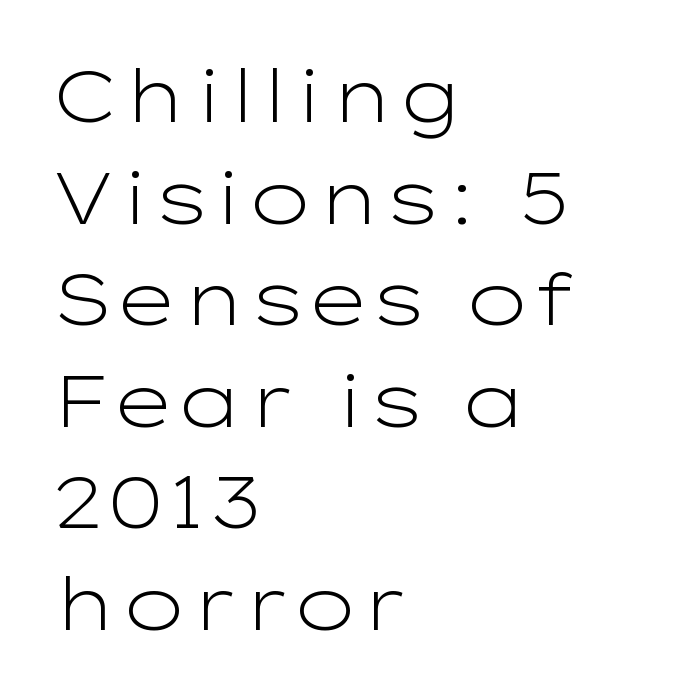
The image shows 72 px light, wide sans-serif type, upright; set left-aligned, normal line spacing (1.41x), normal letter spacing, not underlined; low stroke contrast and a medium x-height.
